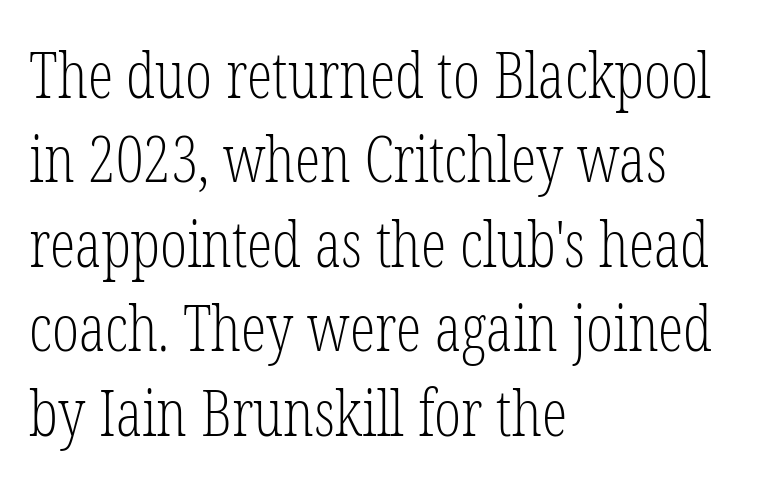
A typesetter would label this face a serif. These lines are rendered in a variable-pitch font. A typesetter would mark this as roman, not italic. Weight: in the light-to-regular range.
